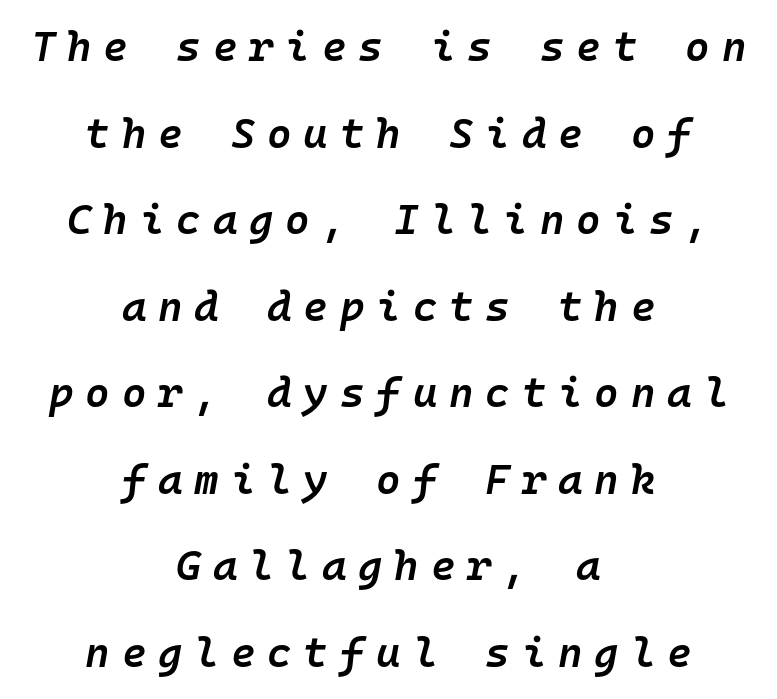
Q: Is the text bold? A: Semi-bold.
Q: Is the text italic (slanted)? A: Yes, it leans right by about 10 degrees.
Q: Is the text underlined? A: No.
Q: How is the paragraph aligned? A: Centered.
Q: Is the spacing between letters normal or unusually wide? A: Unusually wide.
Q: Is the spacing between lines tight, normal or loose? A: Loose.
Q: Width (condensed, normal, or wide)? A: Normal.
Q: Stroke contrast? A: Low.
Q: x-height? A: Medium.
Q: Monospaced? A: Yes.
